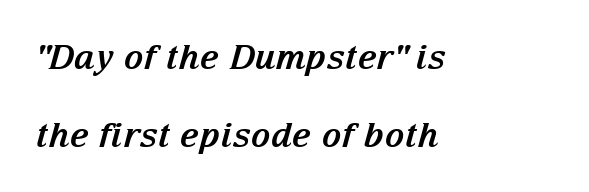
{"serif": "yes", "italic": "yes", "lean": "right", "slant_degrees": 15, "bold": "yes", "weight": "bold", "width": "normal", "stroke_contrast": "medium", "x_height": "medium", "monospaced": "no", "underline": "no", "align": "left", "line_spacing": "loose", "line_spacing_ratio": 2.29, "letter_spacing": "normal", "letter_spacing_em": 0.0, "glyph_px": 34}
